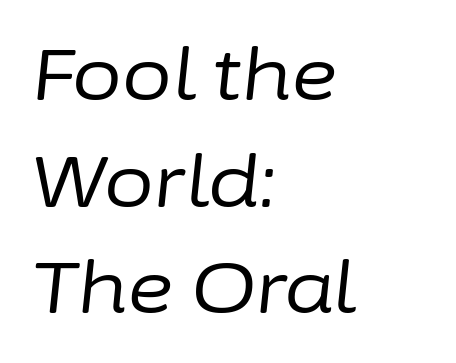
{"italic": "yes", "lean": "right", "slant_degrees": 6, "bold": "no", "weight": "regular", "width": "normal", "stroke_contrast": "low", "x_height": "medium", "monospaced": "no", "underline": "no", "align": "left", "line_spacing": "normal", "line_spacing_ratio": 1.48, "letter_spacing": "normal", "letter_spacing_em": 0.0, "glyph_px": 72}
